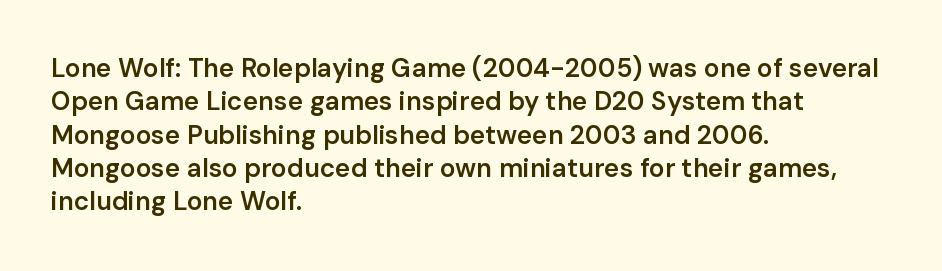
{"italic": "no", "bold": "semi", "underline": "no", "align": "left", "line_spacing": "normal", "line_spacing_ratio": 1.28, "letter_spacing": "normal", "letter_spacing_em": 0.0, "glyph_px": 26}
